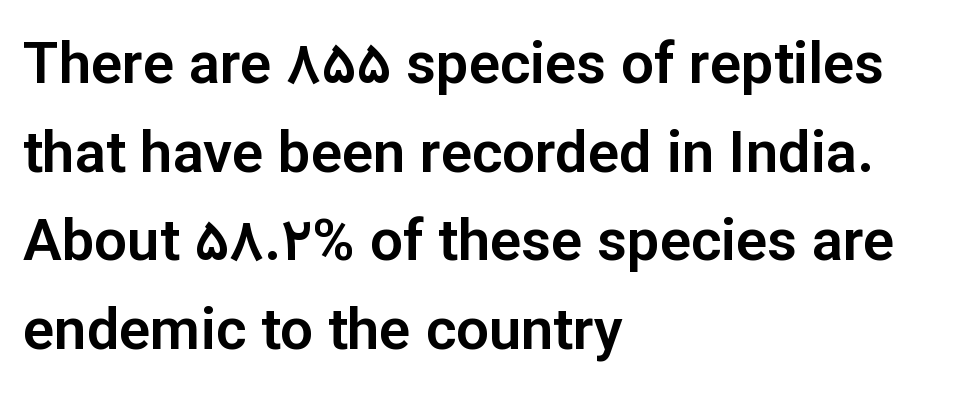
Does extra space separate the letters? No, they use regular spacing. The strip under each line holds only bare page. Posture: upright roman. The passage shown is typed in a proportional face where columns would drift. Grotesque or geometric, the face here clearly has no serifs.
